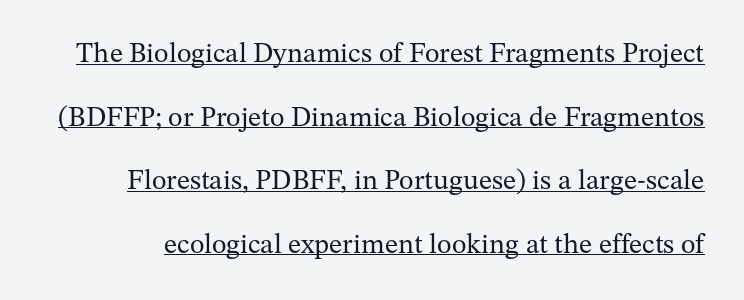
The characters display serif detailing at their extremities. Upright lettering throughout. Beneath each row of characters lies a ruled line. These lines are rendered in a variable-pitch font. The passage shown stacks its lines with a broad gap. This rendering leaves character spacing at its baseline value.
